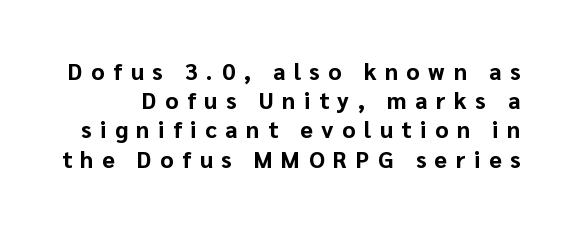
Each glyph is drawn with heavy, bold strokes. Tall strokes in this sample are plumb rather than angled. Glyph-to-glyph distance is far greater than everyday printed text. Vertically, the passage feels balanced, rows spaced as you'd expect. Each row of text sits above clean, open space.
